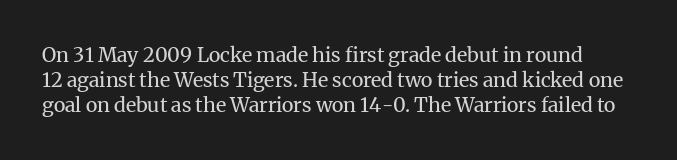
{"italic": "no", "bold": "no", "underline": "no", "line_spacing_ratio": 1.24, "letter_spacing": "normal", "letter_spacing_em": 0.0, "glyph_px": 20}
